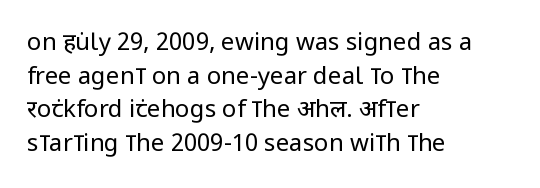
Q: Is the text bold? A: No.
Q: Is the text italic (slanted)? A: No, it is upright.
Q: Is the text underlined? A: No.
Q: How is the paragraph aligned? A: Left-aligned.
Q: Is the spacing between letters normal or unusually wide? A: Normal.
Q: Is the spacing between lines tight, normal or loose? A: Normal.
